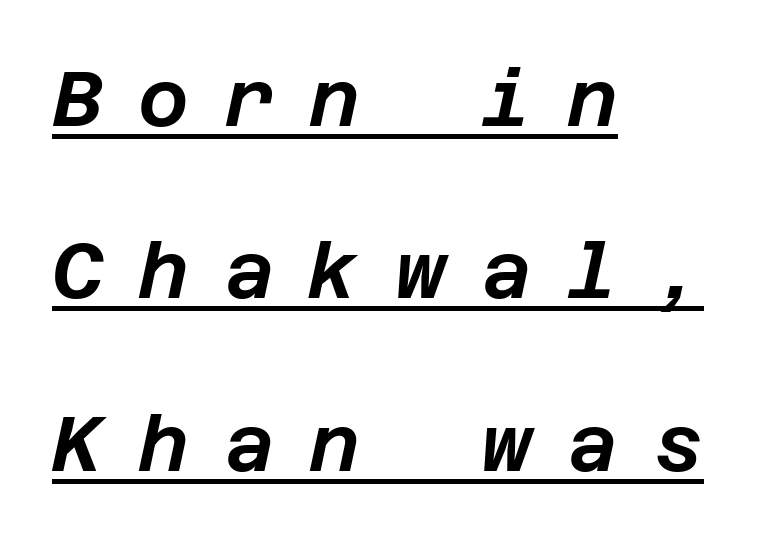
The image shows 78 px text type, italic (leaning right); set left-aligned, loose line spacing (2.21x), unusually wide letter spacing (+0.45 em), underlined; low stroke contrast and a large x-height.
